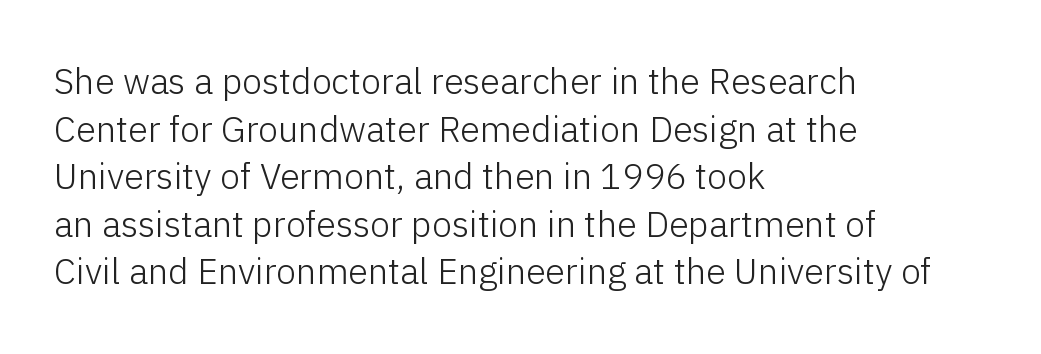
Q: Is the text bold? A: No.
Q: Is the text italic (slanted)? A: No, it is upright.
Q: Is the typeface a serif or a sans-serif typeface? A: Sans-serif.
Q: Is the text underlined? A: No.
Q: How is the paragraph aligned? A: Left-aligned.
Q: Is the spacing between letters normal or unusually wide? A: Normal.
Q: Is the spacing between lines tight, normal or loose? A: Normal.
Q: Width (condensed, normal, or wide)? A: Normal.
Q: Stroke contrast? A: Low.
Q: x-height? A: Medium.
Q: Monospaced? A: No.
